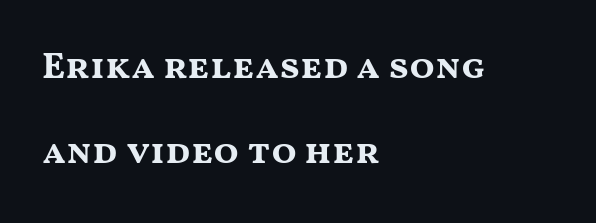
The image shows 37 px bold, wide sans-serif type, upright; set left-aligned, loose line spacing (2.3x), normal letter spacing, not underlined; medium stroke contrast and a medium x-height.
